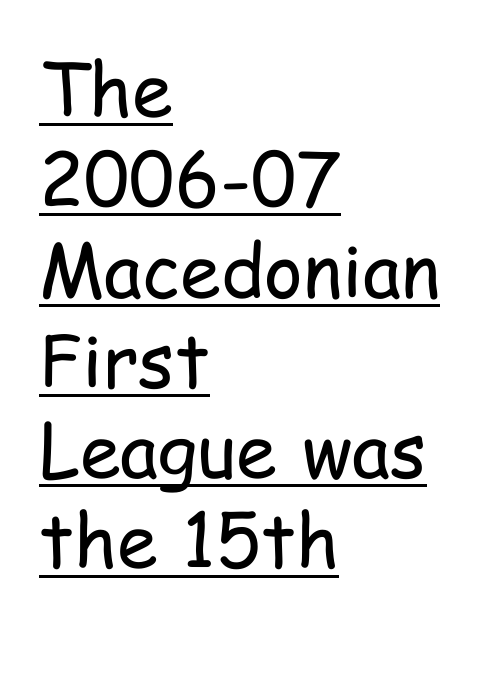
The image shows 74 px regular-weight, condensed sans-serif type, upright; set left-aligned, line spacing 1.22x, normal letter spacing, underlined; low stroke contrast and a medium x-height.
